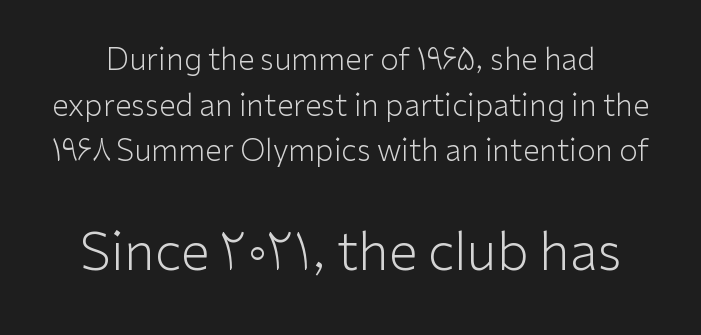
The image shows 52 px light sans-serif type, upright; set normal line spacing (1.52x), normal letter spacing, not underlined; the second (bottom) block is 1.73x larger; low stroke contrast and a medium x-height.
